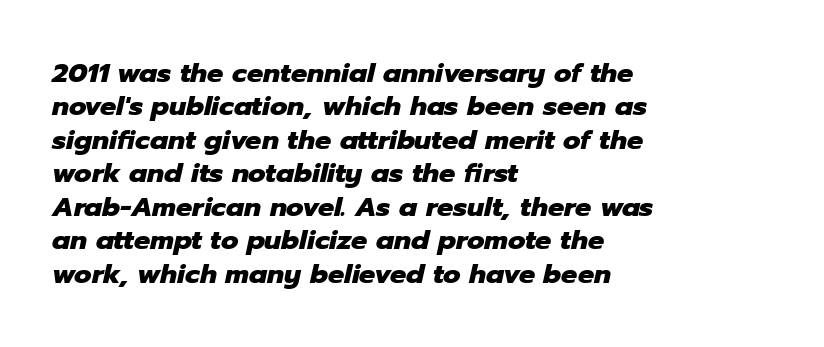
{"italic": "yes", "lean": "right", "slant_degrees": 12, "bold": "yes", "underline": "no", "align": "left", "line_spacing_ratio": 1.24, "letter_spacing": "normal", "letter_spacing_em": 0.0, "glyph_px": 27}
